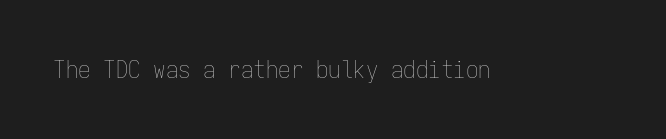
{"italic": "no", "bold": "no", "underline": "no", "letter_spacing": "normal", "letter_spacing_em": 0.0, "glyph_px": 25}
